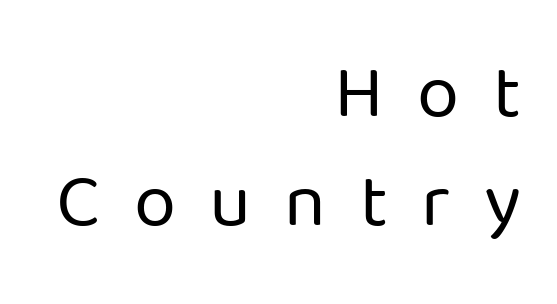
{"serif": "no", "italic": "no", "bold": "no", "weight": "regular", "width": "normal", "stroke_contrast": "low", "x_height": "medium", "monospaced": "no", "underline": "no", "align": "right", "line_spacing": "normal", "line_spacing_ratio": 1.44, "letter_spacing": "wide", "letter_spacing_em": 0.44, "glyph_px": 76}
